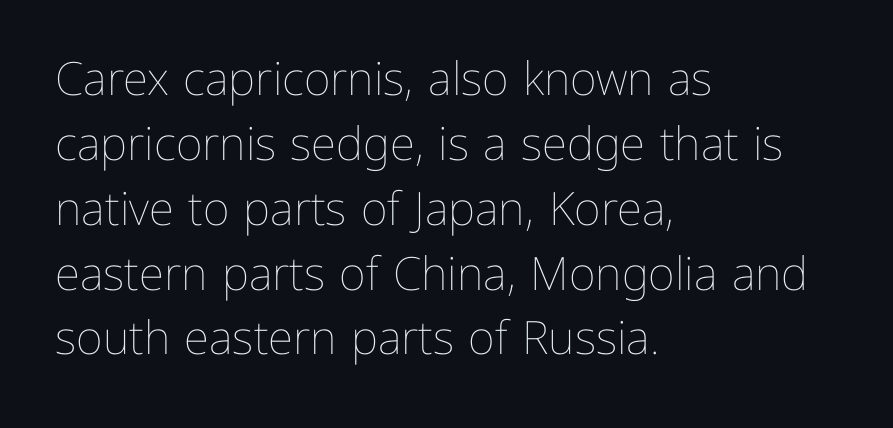
The image shows 46 px thin type, upright; set left-aligned, normal line spacing (1.41x), normal letter spacing, not underlined; low stroke contrast and a medium x-height.
